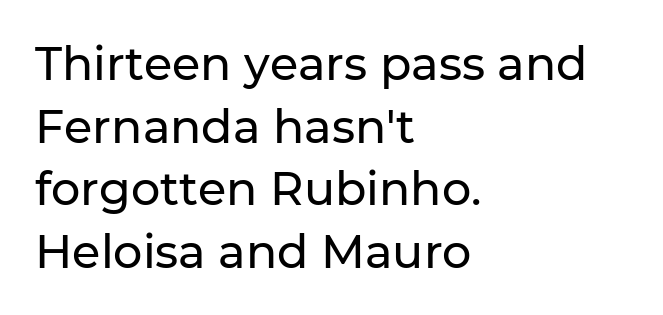
The image shows 46 px sans-serif type, upright; set left-aligned, normal line spacing (1.36x), normal letter spacing, not underlined; low stroke contrast and a medium x-height.
